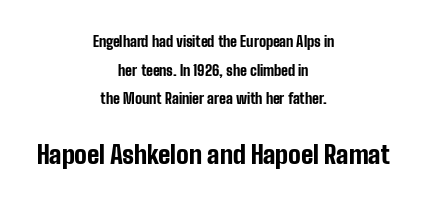
{"italic": "no", "bold": "yes", "underline": "no", "align": "center", "line_spacing": "loose", "line_spacing_ratio": 2.04, "letter_spacing": "normal", "letter_spacing_em": 0.0, "larger_block": "second", "size_ratio": 1.79, "glyph_px": 25}
